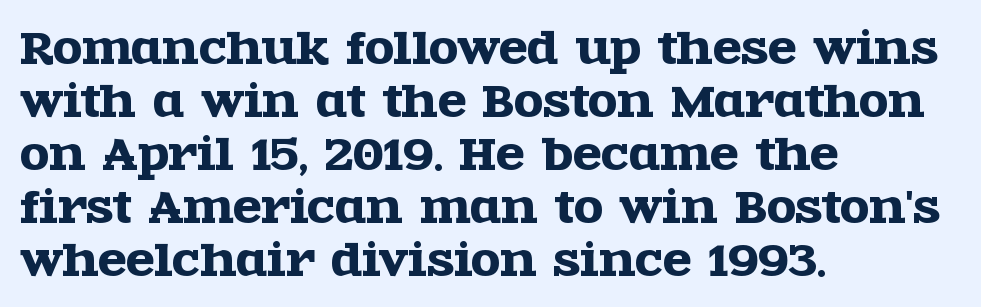
Is there much room between lines? A standard amount, neither cramped nor airy. The typography opts for an upright posture over an oblique one. The rendering uses natural spacing where letterforms have individual widths. The lines in this sample share a left origin and differ only in where they stop. Nobody drew a line under any word here. Stroke terminals: seriffed.
